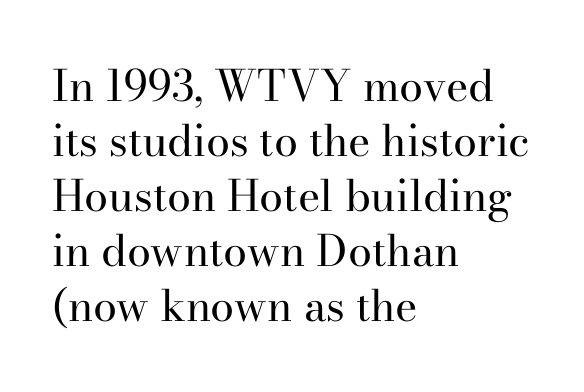
The image shows 43 px regular-weight serif type, upright; set left-aligned, normal line spacing (1.28x), normal letter spacing, not underlined; high stroke contrast and a small x-height.
